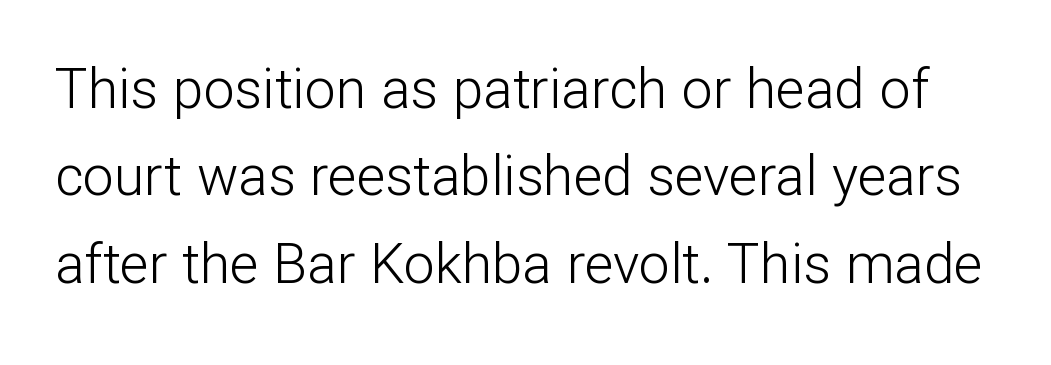
Q: Is the text bold? A: No.
Q: Is the text italic (slanted)? A: No, it is upright.
Q: Is the typeface a serif or a sans-serif typeface? A: Sans-serif.
Q: Is the text underlined? A: No.
Q: Is the spacing between letters normal or unusually wide? A: Normal.
Q: Is the spacing between lines tight, normal or loose? A: Normal.
Q: Width (condensed, normal, or wide)? A: Normal.
Q: Stroke contrast? A: Low.
Q: x-height? A: Medium.
Q: Monospaced? A: No.
